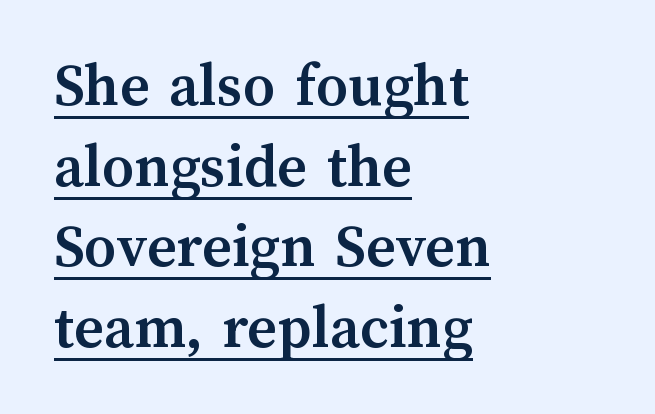
Q: Is the text bold? A: Yes.
Q: Is the text italic (slanted)? A: No, it is upright.
Q: Is the text underlined? A: Yes.
Q: How is the paragraph aligned? A: Left-aligned.
Q: Is the spacing between letters normal or unusually wide? A: Normal.
Q: Is the spacing between lines tight, normal or loose? A: Normal.
Q: Width (condensed, normal, or wide)? A: Normal.
Q: Stroke contrast? A: Medium.
Q: x-height? A: Medium.
Q: Monospaced? A: No.
